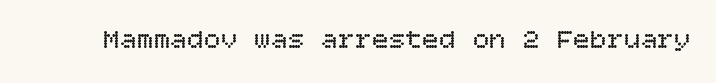
{"italic": "no", "bold": "no", "weight": "regular", "width": "normal", "stroke_contrast": "low", "x_height": "large", "underline": "no", "letter_spacing": "normal", "letter_spacing_em": 0.0, "glyph_px": 28}
